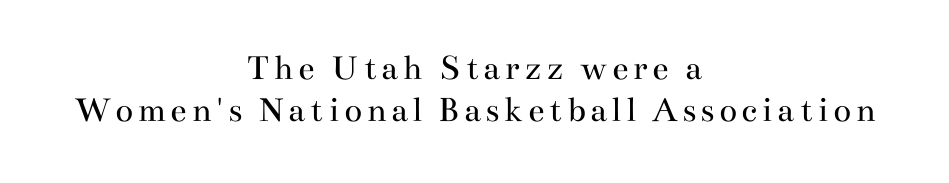
The image shows 37 px regular-weight, wide serif type, upright; set centered, tight line spacing (1.14x), not underlined; medium stroke contrast and a small x-height.
